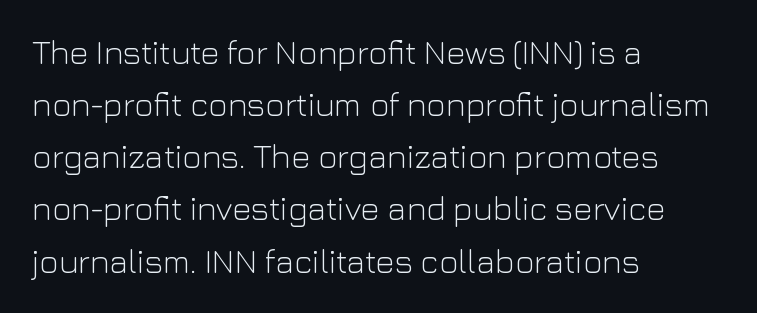
{"serif": "no", "italic": "no", "bold": "no", "weight": "light", "width": "normal", "stroke_contrast": "low", "x_height": "medium", "monospaced": "no", "underline": "no", "align": "left", "line_spacing": "normal", "line_spacing_ratio": 1.58, "letter_spacing": "normal", "letter_spacing_em": 0.0, "glyph_px": 33}
